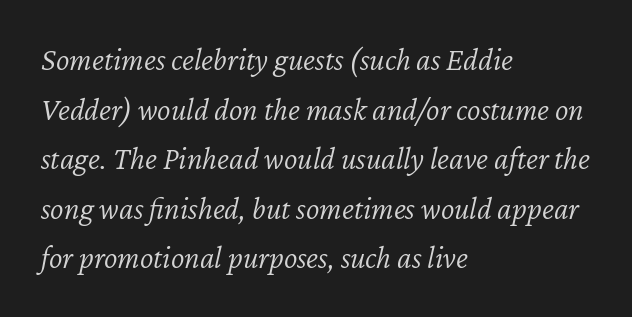
Q: Is the text bold? A: No.
Q: Is the text italic (slanted)? A: Yes, it leans right by about 12 degrees.
Q: Is the text underlined? A: No.
Q: How is the paragraph aligned? A: Left-aligned.
Q: Is the spacing between letters normal or unusually wide? A: Normal.
Q: Is the spacing between lines tight, normal or loose? A: Normal.
Q: Width (condensed, normal, or wide)? A: Normal.
Q: Stroke contrast? A: Low.
Q: x-height? A: Medium.
Q: Monospaced? A: No.
